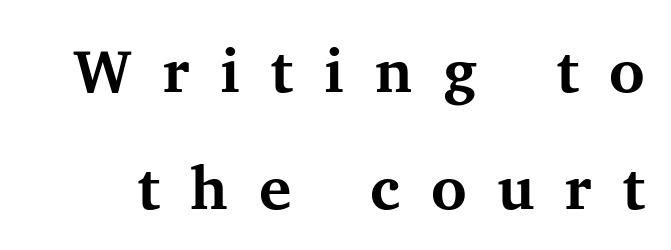
Q: Is the text bold? A: Yes.
Q: Is the text italic (slanted)? A: No, it is upright.
Q: Is the typeface a serif or a sans-serif typeface? A: Serif.
Q: Is the text underlined? A: No.
Q: Is the spacing between letters normal or unusually wide? A: Unusually wide.
Q: Is the spacing between lines tight, normal or loose? A: Loose.
Q: Width (condensed, normal, or wide)? A: Normal.
Q: Stroke contrast? A: Medium.
Q: x-height? A: Medium.
Q: Monospaced? A: No.
